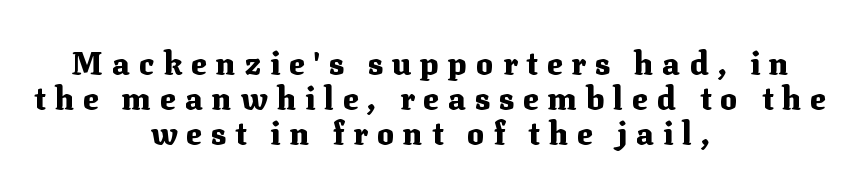
Q: Is the text bold? A: Yes.
Q: Is the text italic (slanted)? A: No, it is upright.
Q: Is the typeface a serif or a sans-serif typeface? A: Serif.
Q: Is the text underlined? A: No.
Q: How is the paragraph aligned? A: Centered.
Q: Is the spacing between letters normal or unusually wide? A: Unusually wide.
Q: Is the spacing between lines tight, normal or loose? A: Tight.
Q: Width (condensed, normal, or wide)? A: Normal.
Q: Stroke contrast? A: Medium.
Q: x-height? A: Medium.
Q: Monospaced? A: No.
